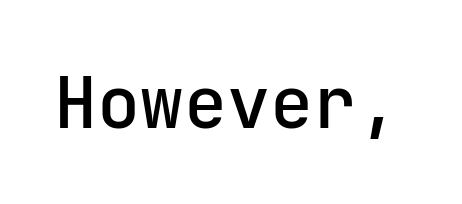
{"serif": "no", "italic": "no", "bold": "semi", "weight": "semibold", "width": "normal", "stroke_contrast": "low", "x_height": "medium", "underline": "no", "letter_spacing": "normal", "letter_spacing_em": 0.0, "glyph_px": 72}
